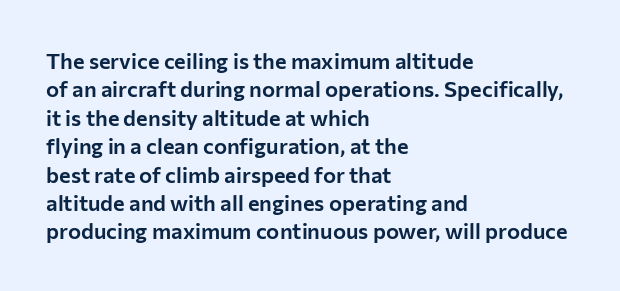
Q: Is the text italic (slanted)? A: No, it is upright.
Q: Is the text underlined? A: No.
Q: How is the paragraph aligned? A: Left-aligned.
Q: Is the spacing between letters normal or unusually wide? A: Normal.
Q: Is the spacing between lines tight, normal or loose? A: Normal.
